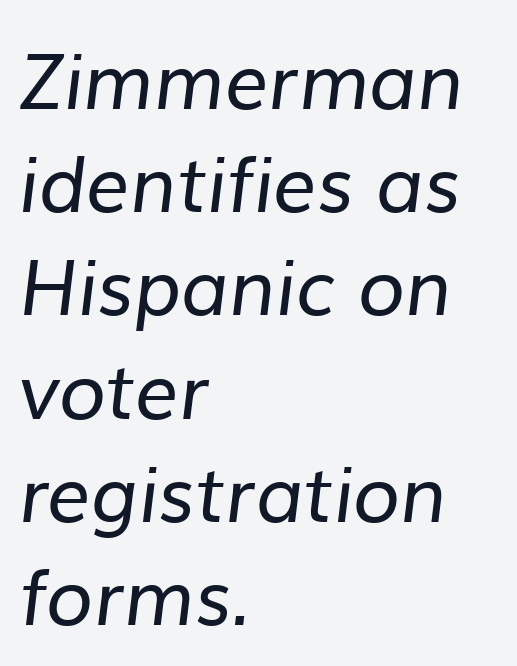
The image shows 77 px regular-weight sans-serif type; set left-aligned, normal line spacing (1.34x), normal letter spacing, not underlined; low stroke contrast and a medium x-height.
